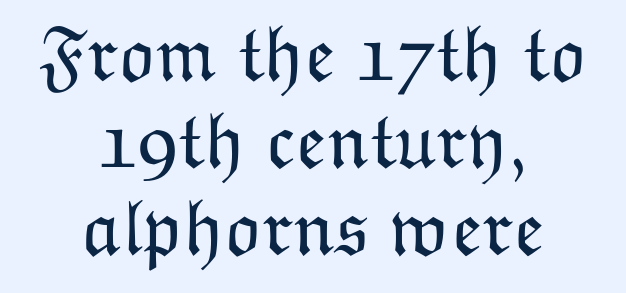
Q: Is the text bold? A: No.
Q: Is the text italic (slanted)? A: No, it is upright.
Q: Is the text underlined? A: No.
Q: How is the paragraph aligned? A: Centered.
Q: Is the spacing between letters normal or unusually wide? A: Normal.
Q: Is the spacing between lines tight, normal or loose? A: Tight.
Q: Width (condensed, normal, or wide)? A: Normal.
Q: Stroke contrast? A: Low.
Q: x-height? A: Medium.
Q: Monospaced? A: No.
